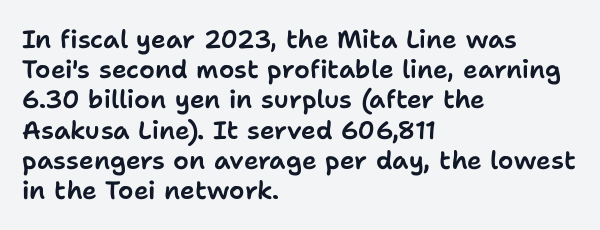
{"italic": "no", "underline": "no", "align": "left", "line_spacing_ratio": 1.21, "letter_spacing": "normal", "letter_spacing_em": 0.0, "glyph_px": 25}
